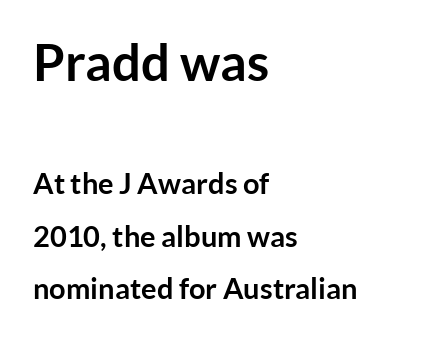
Q: Is the text bold? A: Yes.
Q: Is the text italic (slanted)? A: No, it is upright.
Q: Is the typeface a serif or a sans-serif typeface? A: Sans-serif.
Q: Is the text underlined? A: No.
Q: How is the paragraph aligned? A: Left-aligned.
Q: Is the spacing between letters normal or unusually wide? A: Normal.
Q: Which block of text is set in a larger size, the first (top) or the second (bottom)? A: The first (top) one.
Q: Width (condensed, normal, or wide)? A: Normal.
Q: Stroke contrast? A: Low.
Q: x-height? A: Medium.
Q: Monospaced? A: No.
